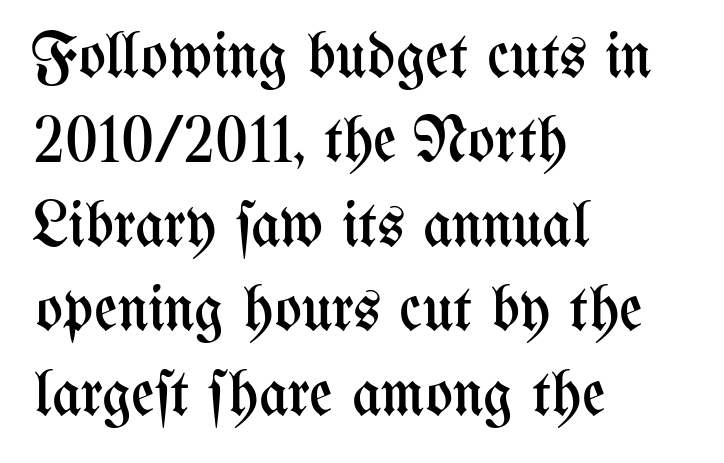
The letterforms sit at book weight or below. Here the designer chose a conventional face with non-uniform glyph widths. This sample uses plain, unmodified letter spacing. This sample keeps an unexceptional amount of space between lines. The specimen reads as upright at a glance. Underline: absent.
